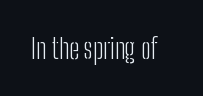
{"serif": "no", "italic": "no", "bold": "no", "weight": "light", "width": "condensed", "stroke_contrast": "low", "x_height": "medium", "monospaced": "no", "underline": "no", "letter_spacing": "normal", "letter_spacing_em": 0.0, "glyph_px": 28}
